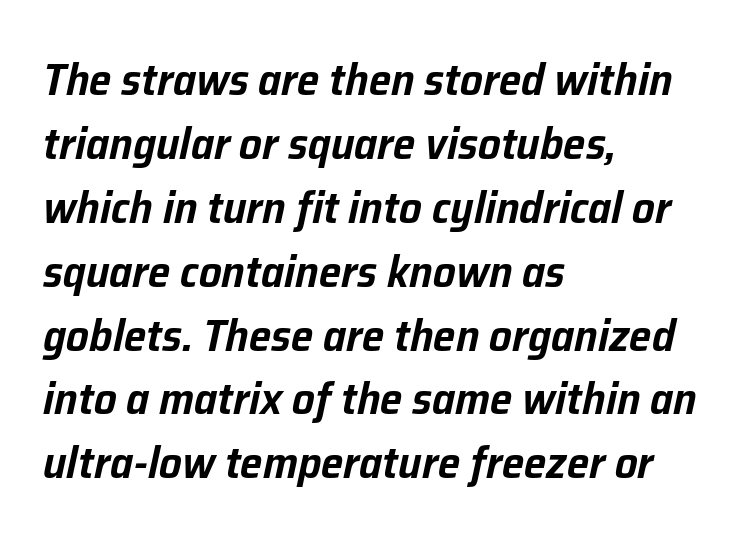
Spacing verdict: proportional, widths tailored to each character. Observe the ordinary spacing: letters are neighbours, not strangers. The paragraph shown leans on its left margin. Does the lettering tilt? It does — this is italic. The leading is moderate, giving the passage an even texture. Plain, unruled lines of type.
